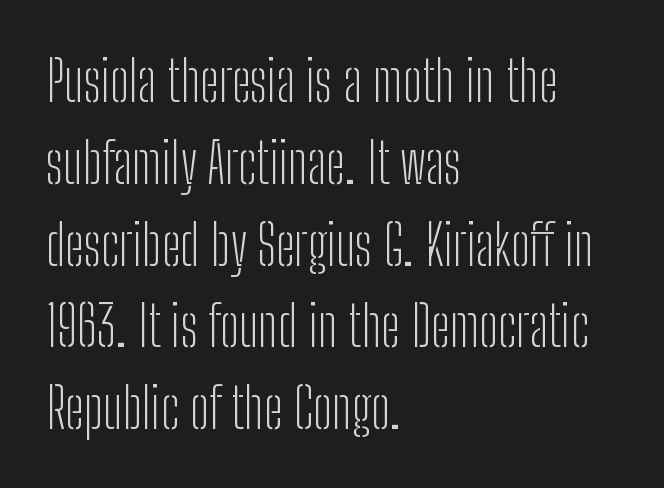
{"serif": "no", "italic": "no", "bold": "no", "weight": "light", "width": "condensed", "stroke_contrast": "low", "x_height": "medium", "monospaced": "no", "underline": "no", "align": "left", "line_spacing": "normal", "line_spacing_ratio": 1.46, "letter_spacing": "normal", "letter_spacing_em": 0.0, "glyph_px": 56}
